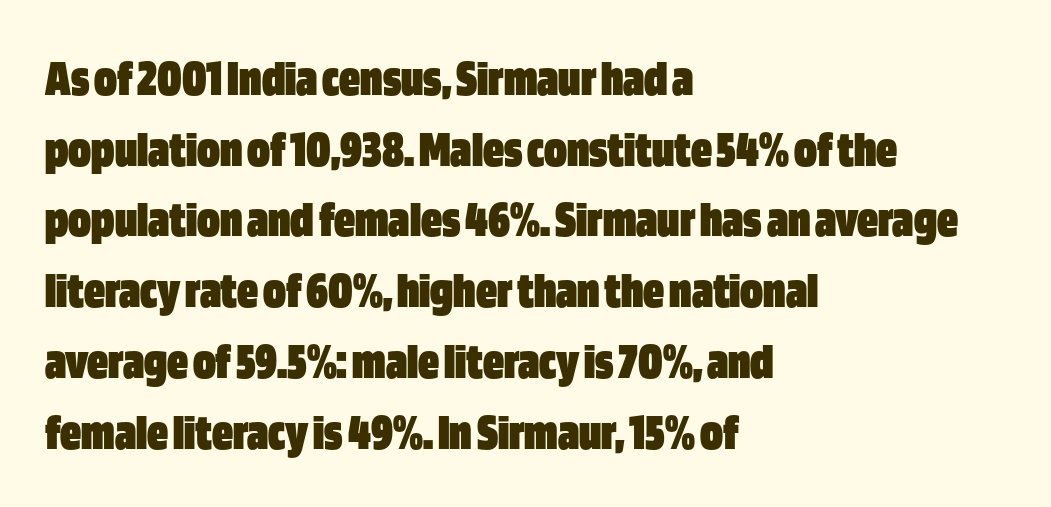
Q: Is the text bold? A: Yes.
Q: Is the text italic (slanted)? A: No, it is upright.
Q: Is the typeface a serif or a sans-serif typeface? A: Sans-serif.
Q: Is the text underlined? A: No.
Q: How is the paragraph aligned? A: Left-aligned.
Q: Is the spacing between letters normal or unusually wide? A: Normal.
Q: Is the spacing between lines tight, normal or loose? A: Normal.
Q: Width (condensed, normal, or wide)? A: Condensed.
Q: Stroke contrast? A: Low.
Q: x-height? A: Large.
Q: Monospaced? A: No.
